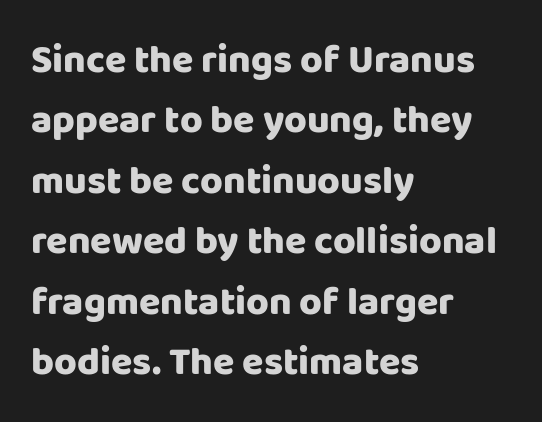
All the whitespace from short lines collects on the right. The rows are spaced the way most documents space them. Is this a fixed-width face? No — the glyphs have proportional, varying widths. The font's upright variant was chosen for this text.
